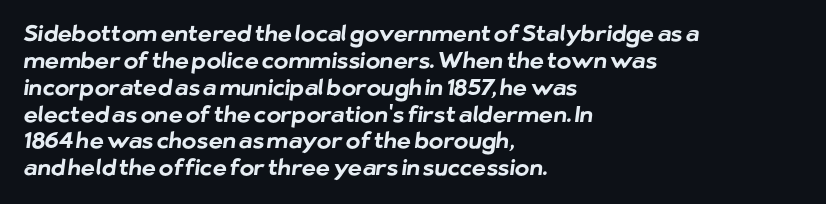
Here the glyphs are tracked normally, forming tight word shapes. The space beneath each line is pristine and unruled. This sample is left-justified, so line endings fall wherever the words run out. Each glyph is drawn with heavy, bold strokes.
